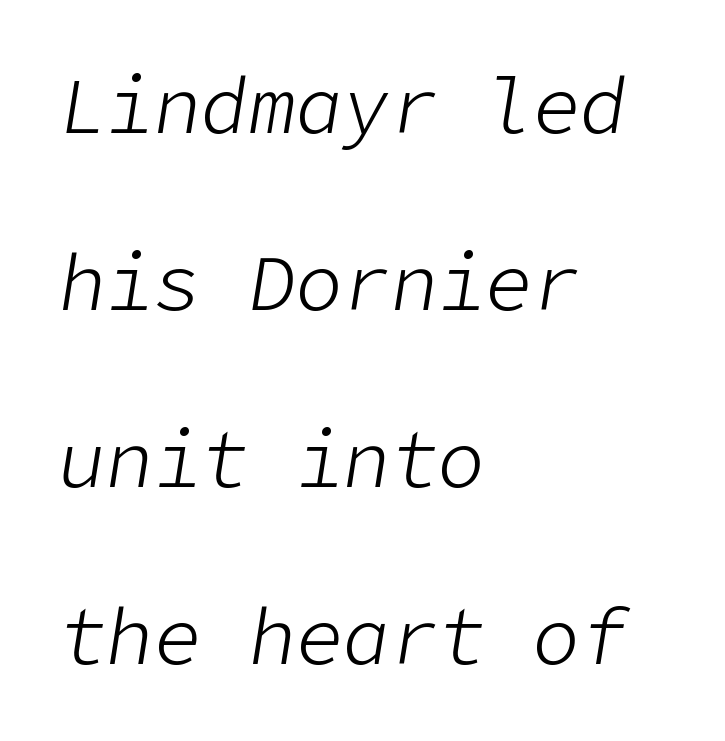
The image shows 79 px light type, italic (leaning right); set left-aligned, loose line spacing (2.24x), normal letter spacing, not underlined; low stroke contrast and a medium x-height.
